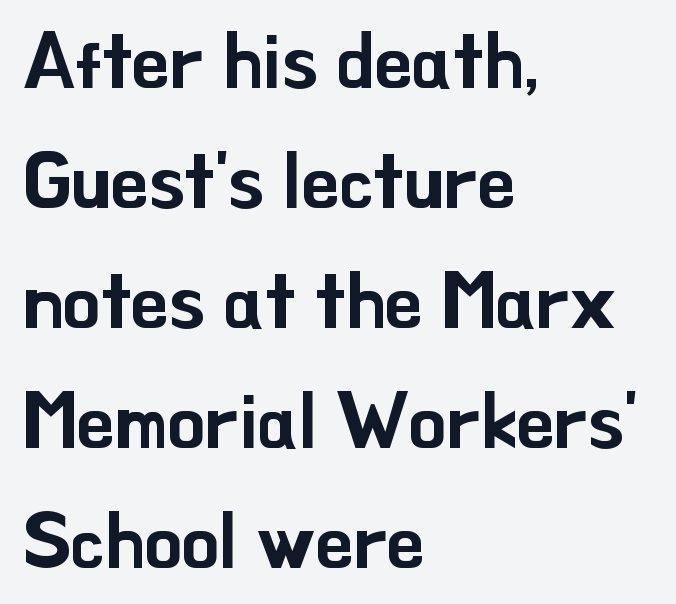
The letters advance in unequal steps, a hallmark of proportional type. Every character sits straight up, as roman type does. The space beneath each line is pristine and unruled. These lines keep a tight, regular rhythm from letter to letter. Teacher's note: observe the even left margin — that is flush-left alignment. Summary of vertical rhythm: regular, with standard interline spacing.
